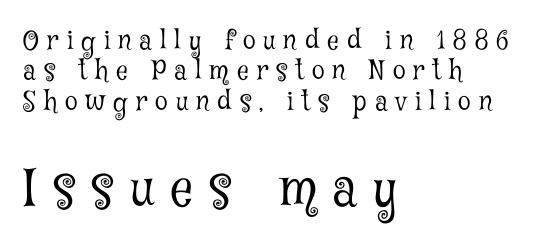
Q: Is the text bold? A: No.
Q: Is the text italic (slanted)? A: No, it is upright.
Q: Is the typeface a serif or a sans-serif typeface? A: Serif.
Q: Is the text underlined? A: No.
Q: How is the paragraph aligned? A: Left-aligned.
Q: Is the spacing between letters normal or unusually wide? A: Unusually wide.
Q: Which block of text is set in a larger size, the first (top) or the second (bottom)? A: The second (bottom) one.
Q: Width (condensed, normal, or wide)? A: Condensed.
Q: Stroke contrast? A: Low.
Q: x-height? A: Medium.
Q: Monospaced? A: No.
